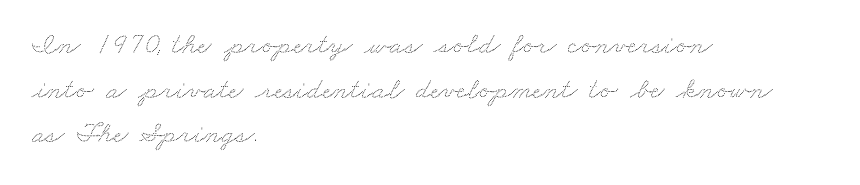
Q: Is the text underlined? A: No.
Q: How is the paragraph aligned? A: Left-aligned.
Q: Is the spacing between letters normal or unusually wide? A: Normal.
Q: Is the spacing between lines tight, normal or loose? A: Normal.
Q: Width (condensed, normal, or wide)? A: Wide.
Q: Stroke contrast? A: Low.
Q: x-height? A: Small.
Q: Monospaced? A: No.
